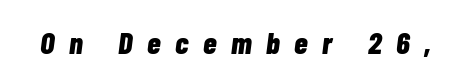
The image shows 31 px bold, condensed type, italic (leaning right); set unusually wide letter spacing (+0.47 em), not underlined; low stroke contrast and a medium x-height.
